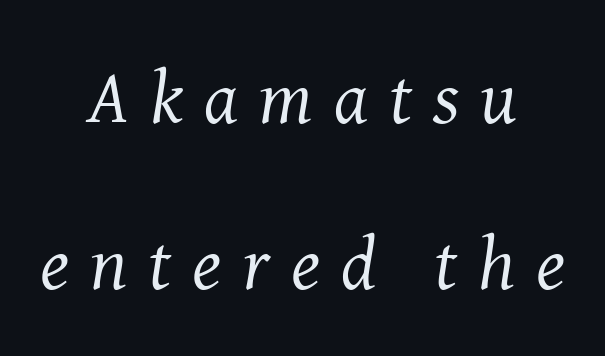
The image shows 75 px regular-weight serif type, italic (leaning right); set centered, loose line spacing (2.22x), unusually wide letter spacing (+0.28 em), not underlined; medium stroke contrast and a medium x-height.
